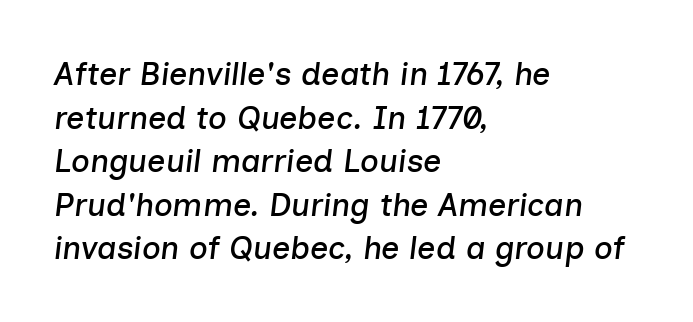
{"italic": "yes", "lean": "right", "slant_degrees": 7, "width": "normal", "stroke_contrast": "low", "x_height": "medium", "monospaced": "no", "underline": "no", "align": "left", "line_spacing": "normal", "line_spacing_ratio": 1.36, "letter_spacing": "normal", "letter_spacing_em": 0.0, "glyph_px": 32}
